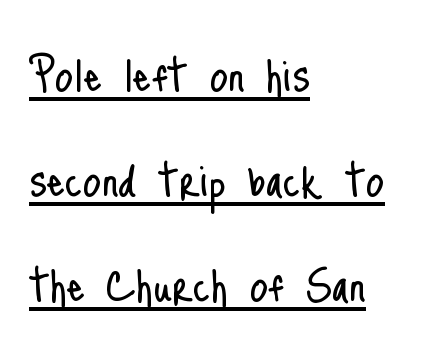
Q: Is the text bold? A: No.
Q: Is the text italic (slanted)? A: No, it is upright.
Q: Is the typeface a serif or a sans-serif typeface? A: Sans-serif.
Q: Is the text underlined? A: Yes.
Q: How is the paragraph aligned? A: Left-aligned.
Q: Is the spacing between letters normal or unusually wide? A: Normal.
Q: Width (condensed, normal, or wide)? A: Condensed.
Q: Stroke contrast? A: Low.
Q: x-height? A: Small.
Q: Monospaced? A: No.
